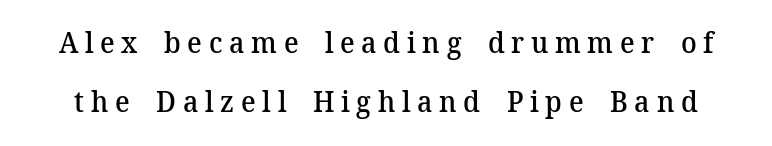
Q: Is the text bold? A: Semi-bold.
Q: Is the text italic (slanted)? A: No, it is upright.
Q: Is the typeface a serif or a sans-serif typeface? A: Serif.
Q: Is the text underlined? A: No.
Q: Is the spacing between letters normal or unusually wide? A: Unusually wide.
Q: Is the spacing between lines tight, normal or loose? A: Loose.
Q: Width (condensed, normal, or wide)? A: Normal.
Q: Stroke contrast? A: Medium.
Q: x-height? A: Medium.
Q: Monospaced? A: No.
